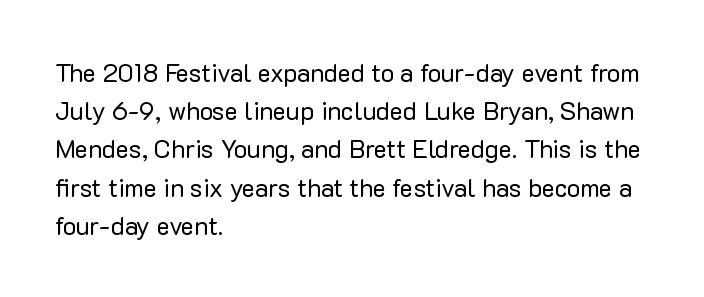
{"italic": "no", "bold": "no", "underline": "no", "align": "left", "line_spacing": "normal", "line_spacing_ratio": 1.53, "letter_spacing": "normal", "letter_spacing_em": 0.0, "glyph_px": 25}
